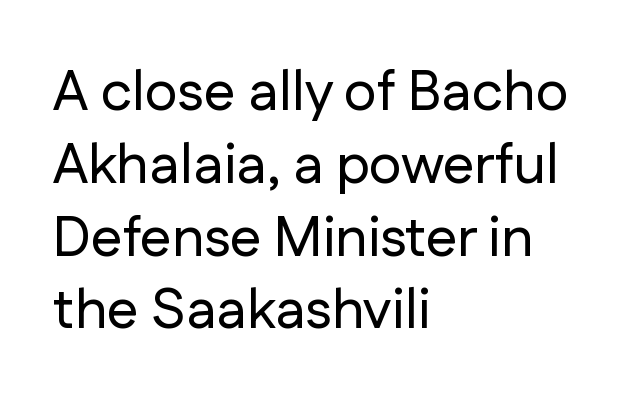
Q: Is the text italic (slanted)? A: No, it is upright.
Q: Is the typeface a serif or a sans-serif typeface? A: Sans-serif.
Q: Is the text underlined? A: No.
Q: How is the paragraph aligned? A: Left-aligned.
Q: Is the spacing between letters normal or unusually wide? A: Normal.
Q: Is the spacing between lines tight, normal or loose? A: Normal.
Q: Width (condensed, normal, or wide)? A: Normal.
Q: Stroke contrast? A: Low.
Q: x-height? A: Medium.
Q: Monospaced? A: No.
